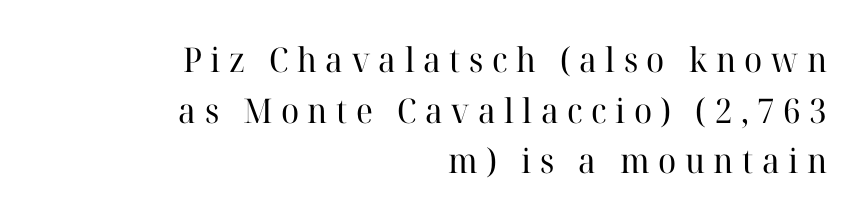
Where is the straight margin? On the right. The glyphs are unaccompanied by any horizontal stroke below them. The passage shown has open, widely tracked lettering throughout. Yep, those are serifs on the letters. Whoever set this chose a conventional vertical rhythm. Ordinary non-slanted type is in use.
